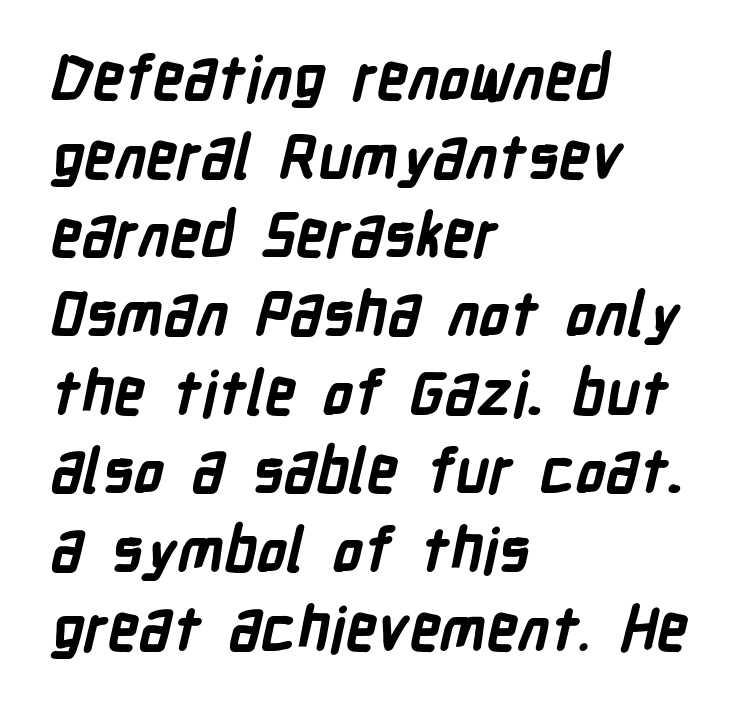
{"serif": "no", "bold": "yes", "weight": "bold", "width": "condensed", "stroke_contrast": "low", "x_height": "medium", "monospaced": "no", "underline": "no", "align": "left", "line_spacing": "normal", "line_spacing_ratio": 1.29, "letter_spacing": "normal", "letter_spacing_em": 0.0, "glyph_px": 61}
